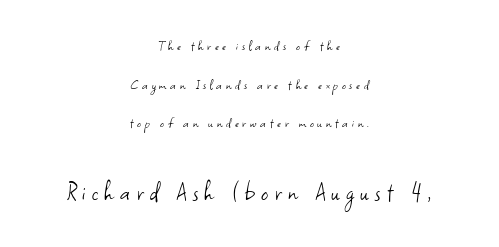
{"serif": "no", "bold": "no", "weight": "light", "width": "normal", "stroke_contrast": "low", "x_height": "small", "monospaced": "no", "underline": "no", "align": "center", "line_spacing": "loose", "line_spacing_ratio": 2.42, "letter_spacing": "wide", "letter_spacing_em": 0.23, "larger_block": "second", "size_ratio": 1.75, "glyph_px": 28}
